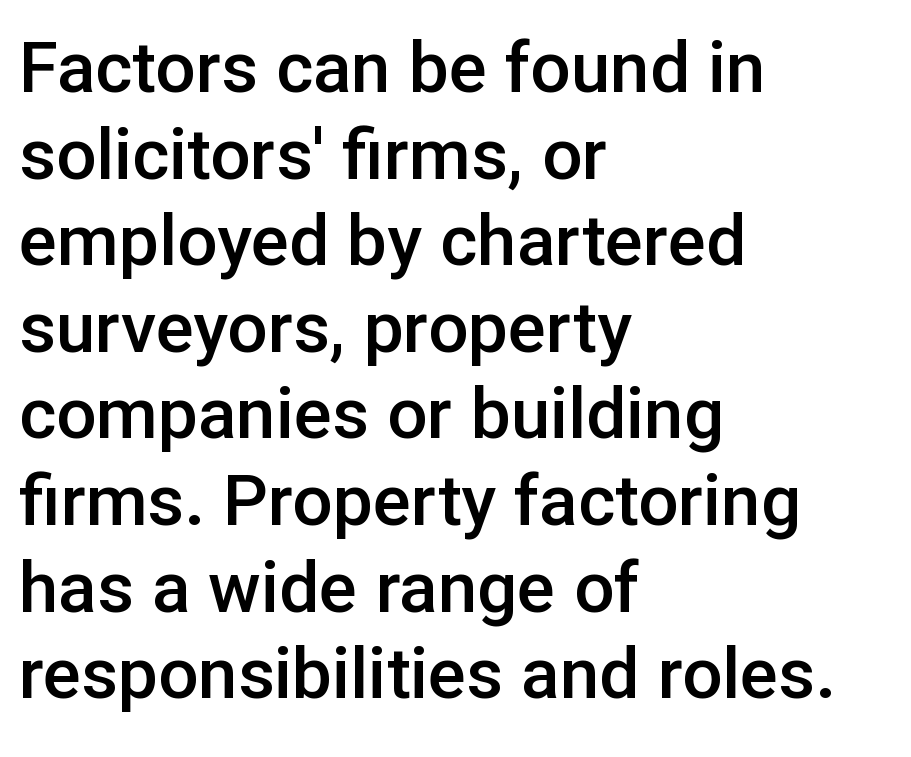
The image shows 71 px semibold sans-serif type, upright; set left-aligned, line spacing 1.22x, normal letter spacing, not underlined; low stroke contrast and a medium x-height.
